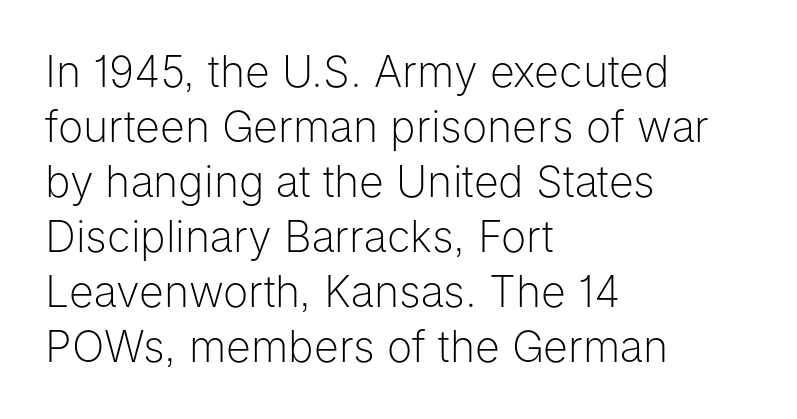
The image shows 43 px light sans-serif type, upright; set left-aligned, normal line spacing (1.28x), normal letter spacing, not underlined; low stroke contrast and a medium x-height.
